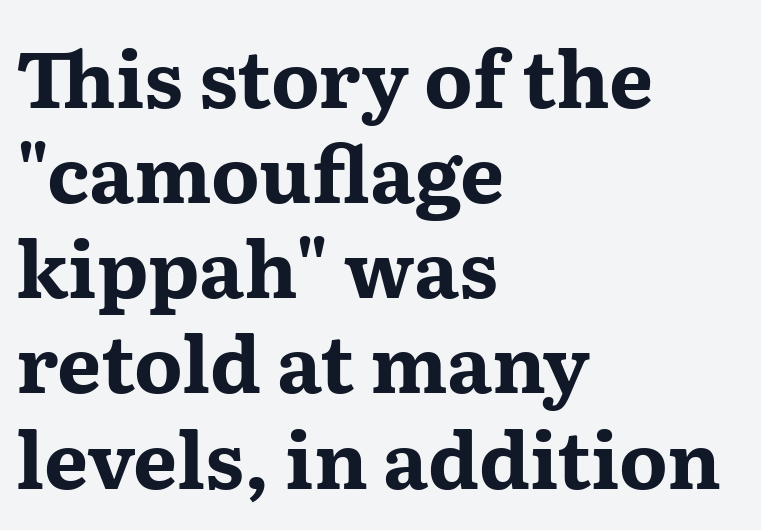
{"serif": "yes", "italic": "no", "bold": "yes", "weight": "bold", "width": "wide", "stroke_contrast": "medium", "x_height": "medium", "monospaced": "no", "underline": "no", "align": "left", "line_spacing_ratio": 1.22, "letter_spacing": "normal", "letter_spacing_em": 0.0, "glyph_px": 78}
